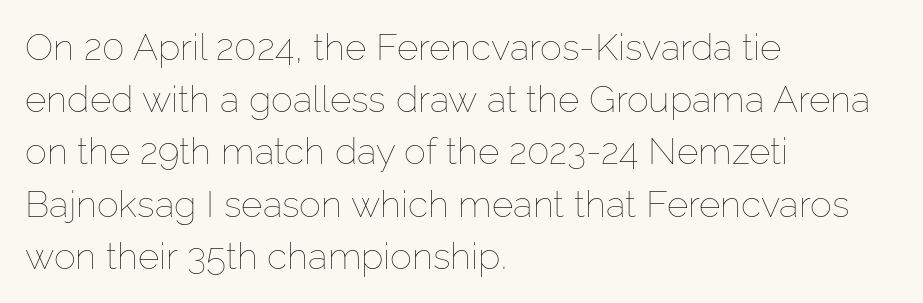
{"italic": "no", "bold": "no", "weight": "thin", "width": "normal", "stroke_contrast": "low", "x_height": "medium", "monospaced": "no", "underline": "no", "align": "left", "line_spacing": "normal", "line_spacing_ratio": 1.41, "letter_spacing": "normal", "letter_spacing_em": 0.0, "glyph_px": 37}
